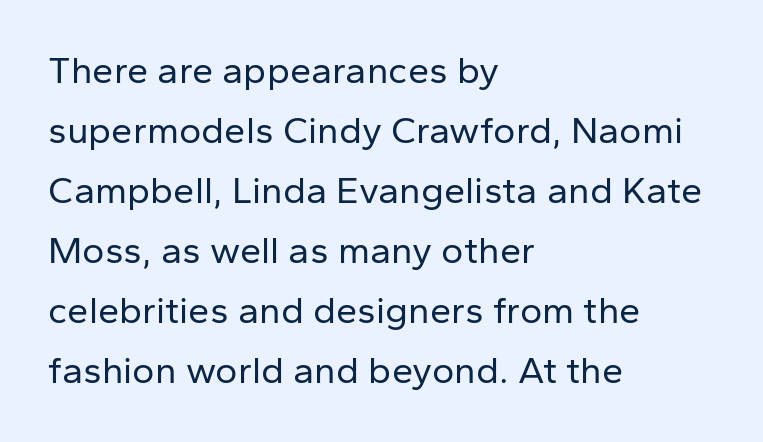
Q: Is the text bold? A: No.
Q: Is the text italic (slanted)? A: No, it is upright.
Q: Is the typeface a serif or a sans-serif typeface? A: Sans-serif.
Q: Is the text underlined? A: No.
Q: How is the paragraph aligned? A: Left-aligned.
Q: Is the spacing between letters normal or unusually wide? A: Normal.
Q: Is the spacing between lines tight, normal or loose? A: Normal.
Q: Width (condensed, normal, or wide)? A: Normal.
Q: Stroke contrast? A: Low.
Q: x-height? A: Medium.
Q: Monospaced? A: No.
